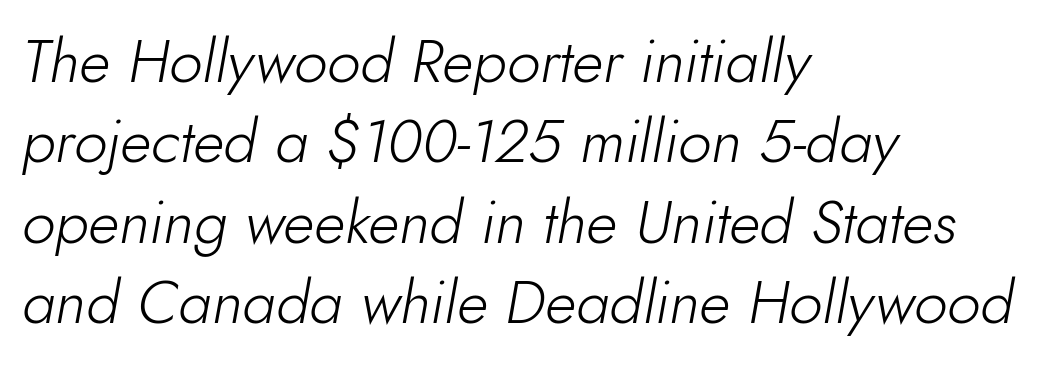
Caption: multi-line text, flush left, ragged right. Underline: absent. Students, observe: this is what conventionally led text looks like. The letterforms sit shoulder to shoulder at normal distance. This sample has the flowing, uneven cadence of proportional lettering. Slanted lettering throughout.
